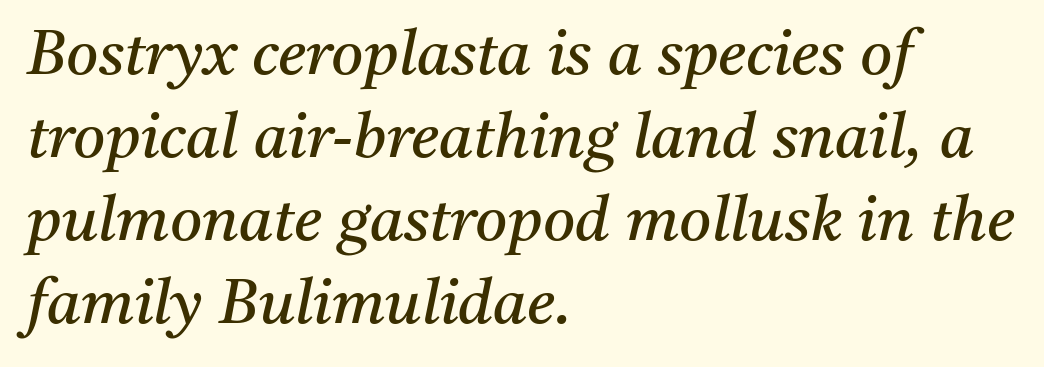
{"serif": "yes", "italic": "yes", "lean": "right", "slant_degrees": 11, "bold": "no", "weight": "regular", "width": "normal", "stroke_contrast": "medium", "x_height": "medium", "monospaced": "no", "underline": "no", "align": "left", "line_spacing": "normal", "line_spacing_ratio": 1.34, "letter_spacing": "normal", "letter_spacing_em": 0.0, "glyph_px": 62}
